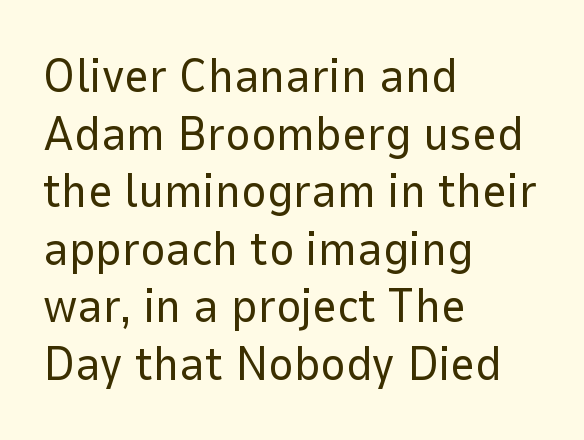
Upright lettering throughout. Each line starts at the same left margin while the right side varies. This sample has the flowing, uneven cadence of proportional lettering. In terms of letterform style, serifs are entirely absent. Vertical stems look standard width or narrower in stroke. Any mark beneath the type? The region is blank.
